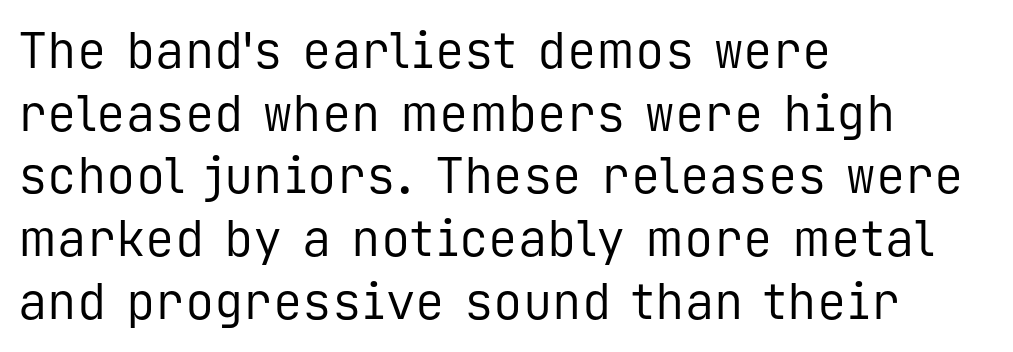
The image shows 49 px regular-weight sans-serif type, upright, monospaced; set left-aligned, normal line spacing (1.28x), normal letter spacing, not underlined; low stroke contrast and a medium x-height.
